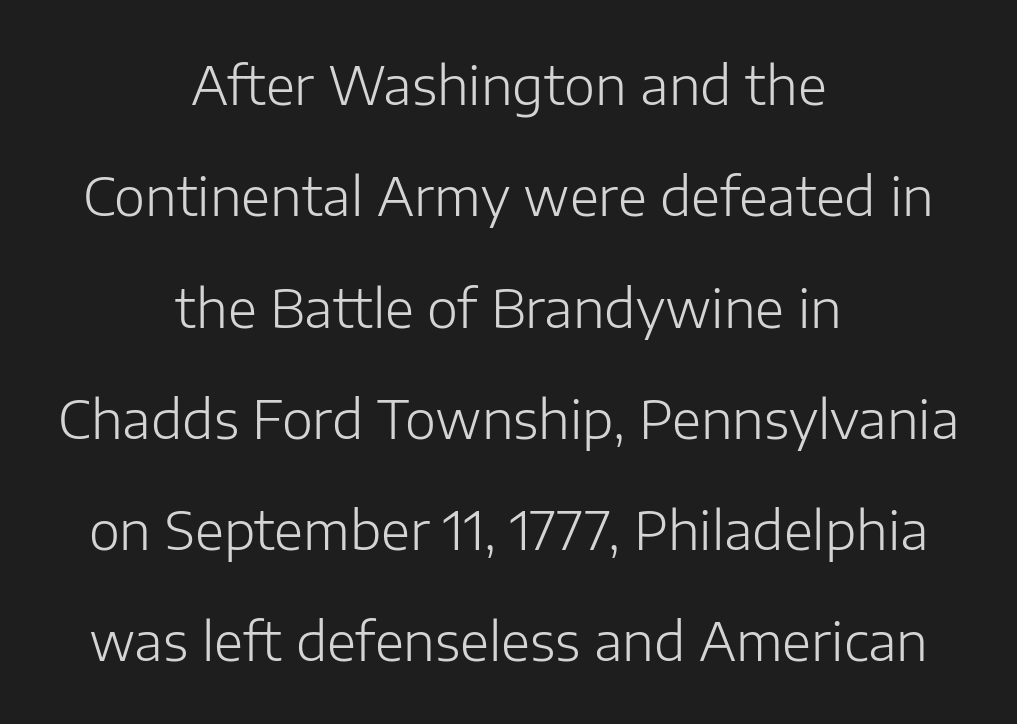
{"serif": "no", "italic": "no", "bold": "no", "weight": "light", "width": "normal", "stroke_contrast": "low", "x_height": "medium", "monospaced": "no", "underline": "no", "align": "center", "line_spacing": "loose", "line_spacing_ratio": 2.1, "letter_spacing": "normal", "letter_spacing_em": 0.0, "glyph_px": 53}
